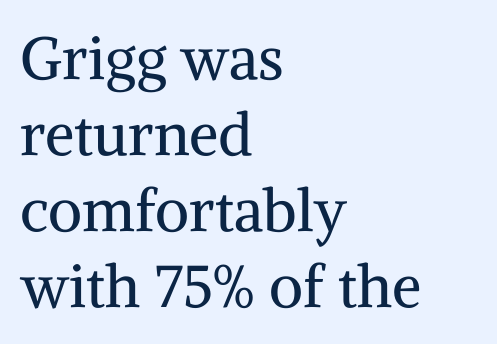
{"serif": "yes", "italic": "no", "bold": "no", "weight": "regular", "width": "normal", "stroke_contrast": "medium", "x_height": "medium", "monospaced": "no", "underline": "no", "align": "left", "line_spacing": "normal", "line_spacing_ratio": 1.29, "letter_spacing": "normal", "letter_spacing_em": 0.0, "glyph_px": 59}
